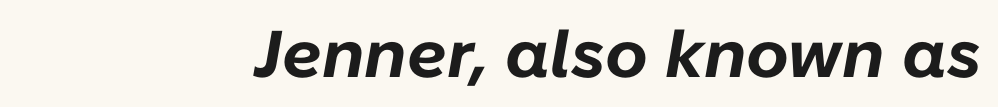
Q: Is the text bold? A: Yes.
Q: Is the text italic (slanted)? A: Yes, it leans right by about 10 degrees.
Q: Is the text underlined? A: No.
Q: Is the spacing between letters normal or unusually wide? A: Normal.
Q: Width (condensed, normal, or wide)? A: Normal.
Q: Stroke contrast? A: Low.
Q: x-height? A: Medium.
Q: Monospaced? A: No.
